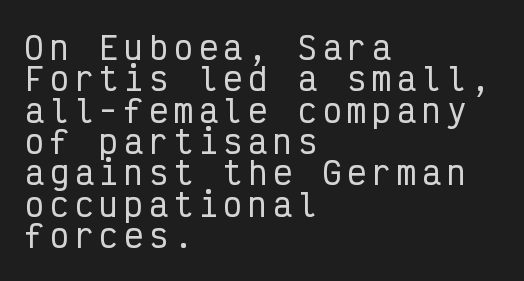
{"serif": "no", "italic": "no", "width": "condensed", "stroke_contrast": "low", "x_height": "medium", "monospaced": "yes", "underline": "no", "align": "left", "line_spacing": "tight", "line_spacing_ratio": 1.01, "letter_spacing": "wide", "letter_spacing_em": 0.2, "glyph_px": 31}
